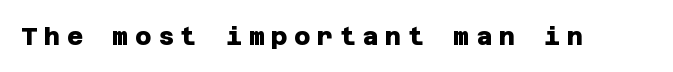
The image shows 25 px bold type; set unusually wide letter spacing (+0.26 em), not underlined.
